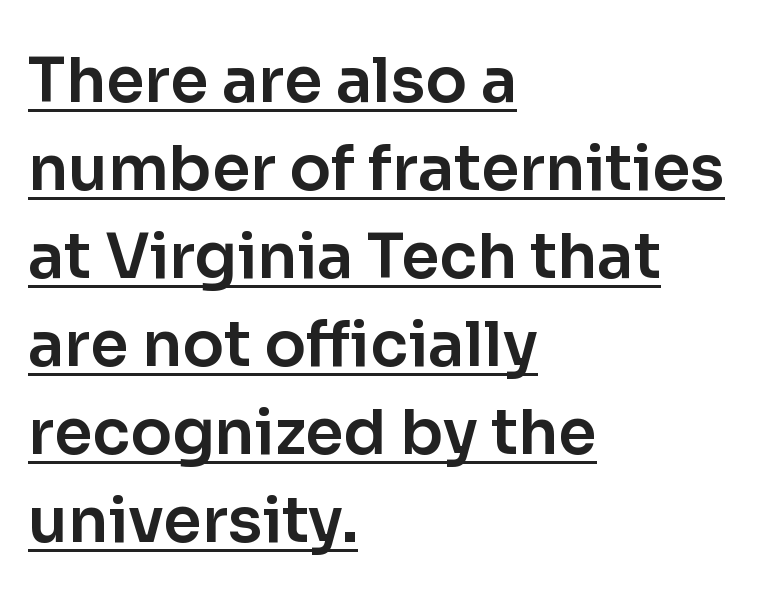
{"serif": "no", "italic": "no", "width": "normal", "stroke_contrast": "low", "x_height": "medium", "monospaced": "no", "underline": "yes", "align": "left", "line_spacing": "normal", "line_spacing_ratio": 1.42, "letter_spacing": "normal", "letter_spacing_em": 0.0, "glyph_px": 62}
